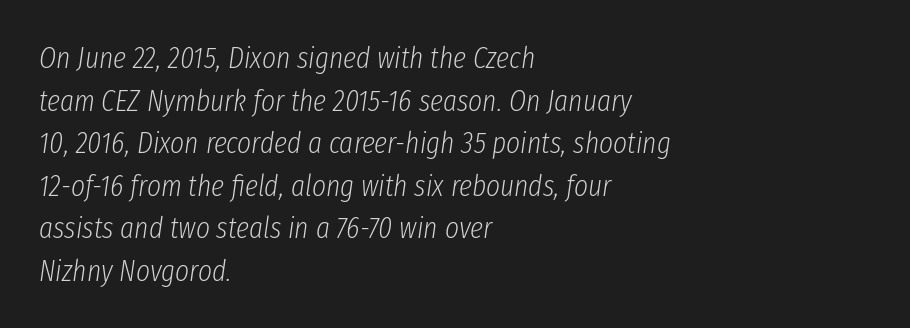
The image shows 30 px light, condensed type, italic (leaning right); set left-aligned, normal line spacing (1.42x), normal letter spacing, not underlined; low stroke contrast and a medium x-height.
